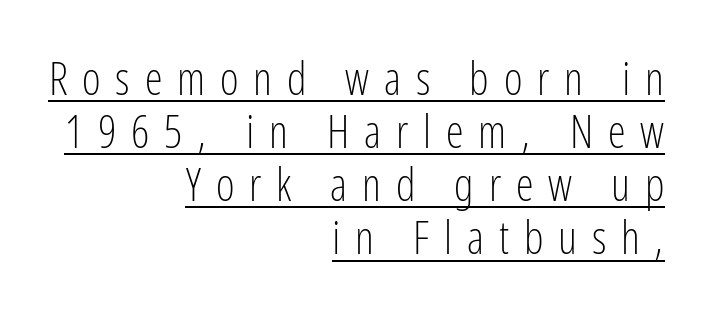
The image shows 45 px light, condensed sans-serif type, upright; set right-aligned, line spacing 1.18x, unusually wide letter spacing (+0.33 em), underlined; low stroke contrast and a medium x-height.
